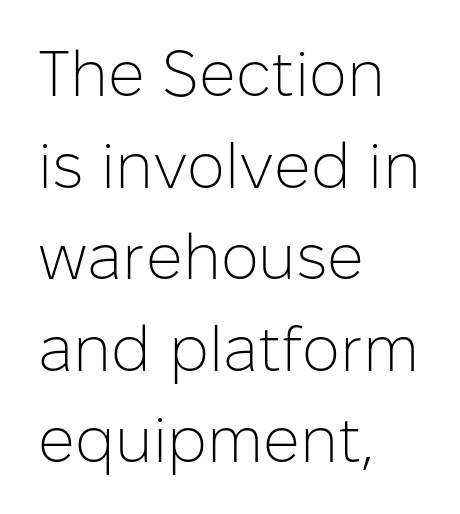
The vertical gap from one line to the next is medium. The foot of each line stays bare and open. Stem width sits at or under what a default text font uses. The glyphs in this specimen are sans serif. This sample is left-justified, so line endings fall wherever the words run out.
